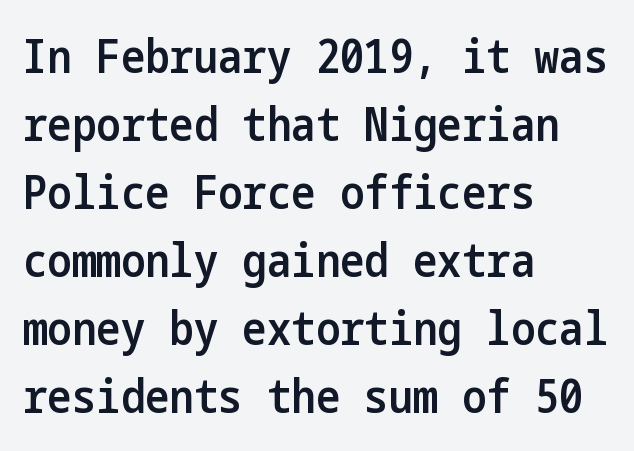
Caption: multi-line text, flush left, ragged right. Each glyph is drawn with semibold strokes, heavier than normal yet not fully bold. Vertical spacing — default. A clean baseline with only descenders dipping below it. The specimen reads as upright at a glance. Look at the bottom of the vertical strokes: they stop flat, with no serifs.
